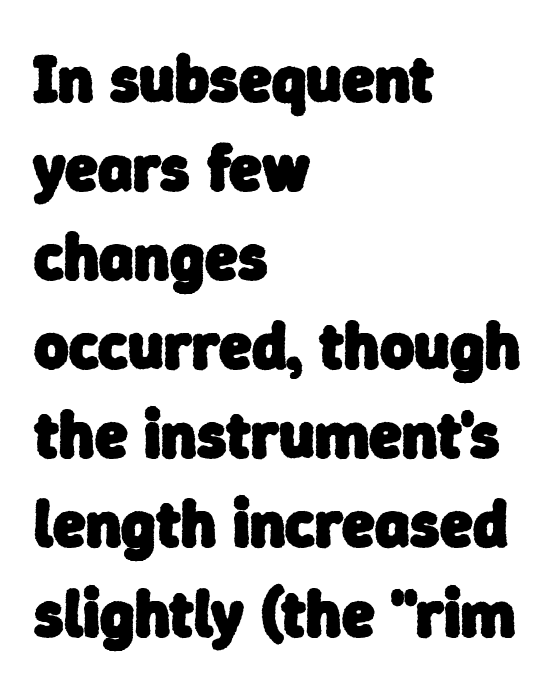
Leading: standard. Between one letter and the next there's only the usual sliver of space. Line beginnings align vertically; line endings do not. On the weight axis this lands at bold, roughly 700.
